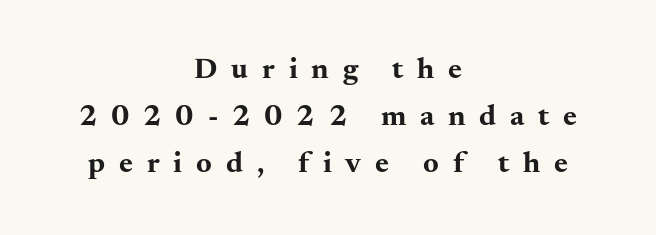
Q: Is the text bold? A: Yes.
Q: Is the text italic (slanted)? A: No, it is upright.
Q: Is the typeface a serif or a sans-serif typeface? A: Serif.
Q: Is the text underlined? A: No.
Q: How is the paragraph aligned? A: Centered.
Q: Is the spacing between letters normal or unusually wide? A: Unusually wide.
Q: Is the spacing between lines tight, normal or loose? A: Normal.
Q: Width (condensed, normal, or wide)? A: Wide.
Q: Stroke contrast? A: Medium.
Q: x-height? A: Small.
Q: Monospaced? A: No.
